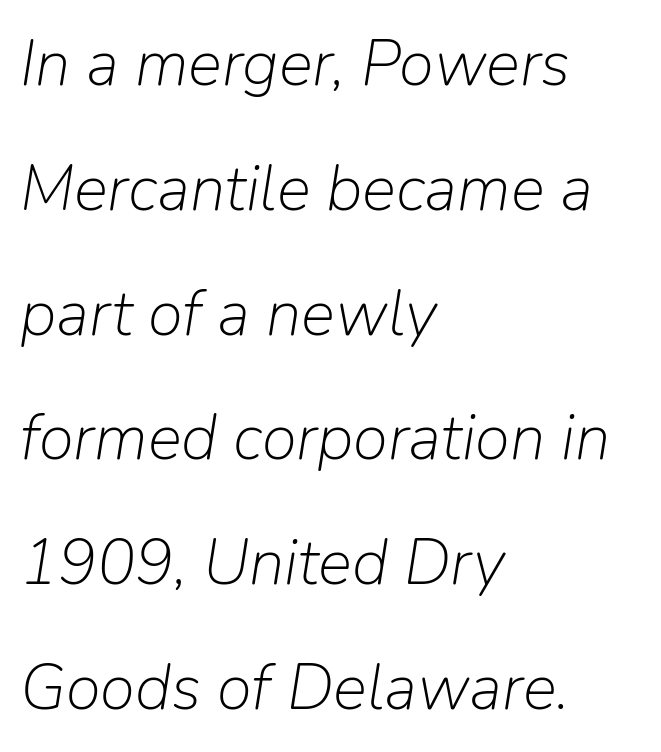
The image shows 64 px light type, italic (leaning right); set left-aligned, loose line spacing (1.95x), normal letter spacing, not underlined; low stroke contrast and a medium x-height.
